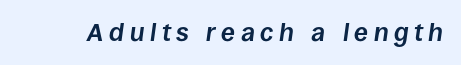
Slant detected: the letters are inclined. The rendering uses a bold face; every stroke is thick and dark. The strip under each line holds only bare page. Display-style spreading of the glyphs; the letterfit is very open.
